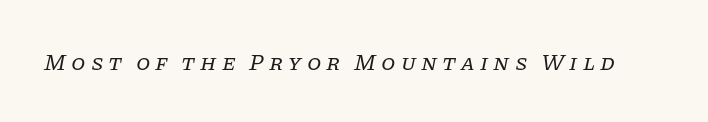
{"italic": "yes", "lean": "right", "slant_degrees": 11, "bold": "no", "underline": "no", "letter_spacing": "wide", "letter_spacing_em": 0.22, "glyph_px": 23}
